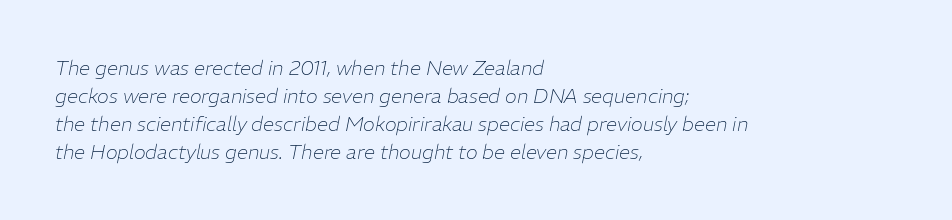
{"italic": "yes", "lean": "right", "slant_degrees": 11, "bold": "no", "underline": "no", "align": "left", "line_spacing": "normal", "line_spacing_ratio": 1.4, "letter_spacing": "normal", "letter_spacing_em": 0.0, "glyph_px": 20}
